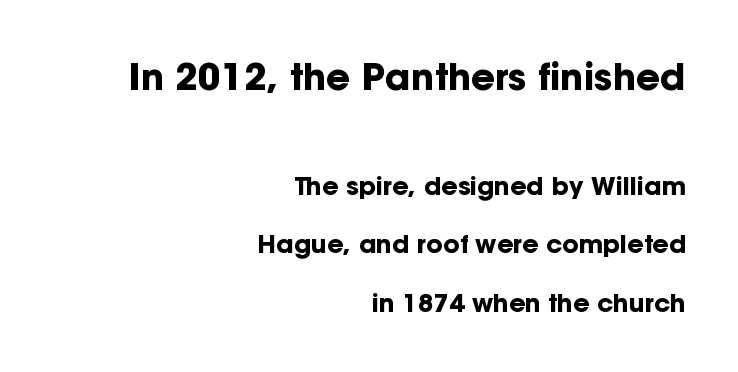
{"serif": "no", "italic": "no", "bold": "yes", "weight": "bold", "width": "normal", "stroke_contrast": "low", "x_height": "medium", "monospaced": "no", "underline": "no", "align": "right", "line_spacing": "loose", "line_spacing_ratio": 2.35, "letter_spacing": "normal", "letter_spacing_em": 0.0, "larger_block": "first", "size_ratio": 1.48, "glyph_px": 37}
